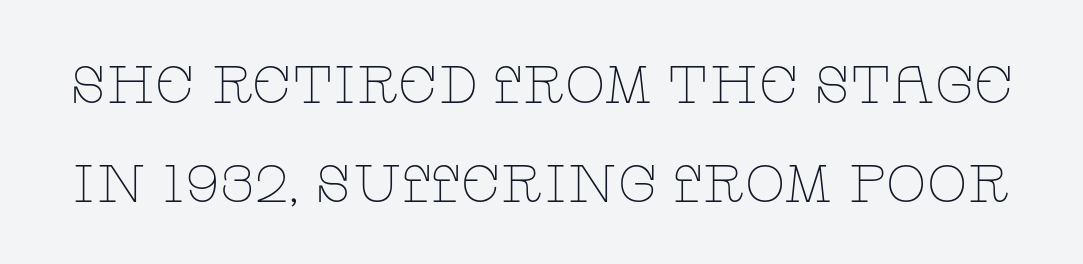
Q: Is the text bold? A: No.
Q: Is the text italic (slanted)? A: No, it is upright.
Q: Is the typeface a serif or a sans-serif typeface? A: Serif.
Q: Is the text underlined? A: No.
Q: Is the spacing between letters normal or unusually wide? A: Normal.
Q: Width (condensed, normal, or wide)? A: Wide.
Q: Stroke contrast? A: Low.
Q: x-height? A: Large.
Q: Monospaced? A: No.
